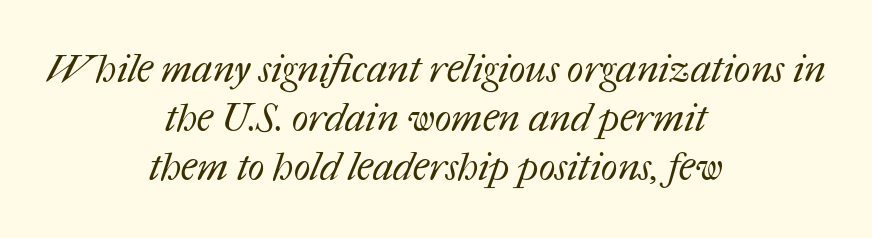
Is the stroke heavy? The answer is a plain regular-or-lighter. Short note: letters normally spaced. Teacher's note: observe the equal gaps on both sides — that is centered alignment. The foot of each line stays bare and open.
